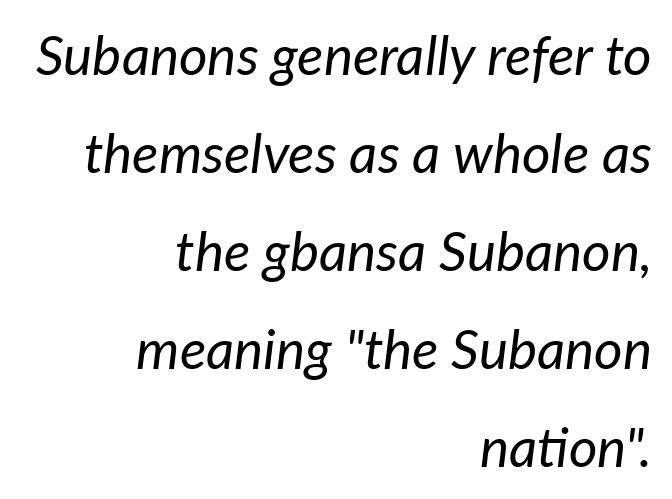
{"italic": "yes", "lean": "right", "slant_degrees": 7, "bold": "no", "weight": "regular", "width": "normal", "stroke_contrast": "low", "x_height": "medium", "monospaced": "no", "underline": "no", "align": "right", "line_spacing_ratio": 1.78, "letter_spacing": "normal", "letter_spacing_em": 0.0, "glyph_px": 55}
